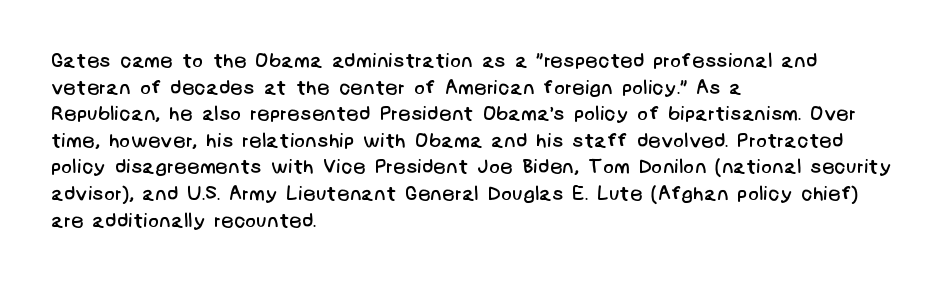
{"bold": "no", "underline": "no", "align": "left", "line_spacing": "normal", "line_spacing_ratio": 1.33, "letter_spacing": "normal", "letter_spacing_em": 0.0, "glyph_px": 20}
